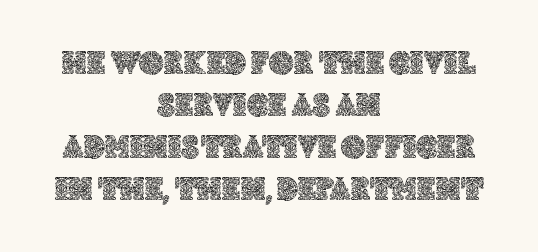
The image shows 34 px text type, upright; set centered, line spacing 1.24x, normal letter spacing, not underlined; a large x-height.
